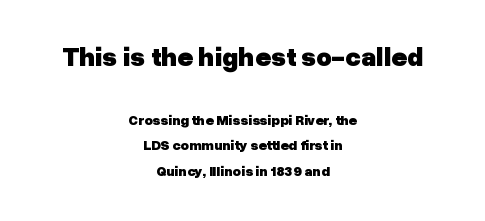
Q: Is the text bold? A: Yes.
Q: Is the text italic (slanted)? A: No, it is upright.
Q: Is the text underlined? A: No.
Q: How is the paragraph aligned? A: Centered.
Q: Is the spacing between letters normal or unusually wide? A: Normal.
Q: Which block of text is set in a larger size, the first (top) or the second (bottom)? A: The first (top) one.
